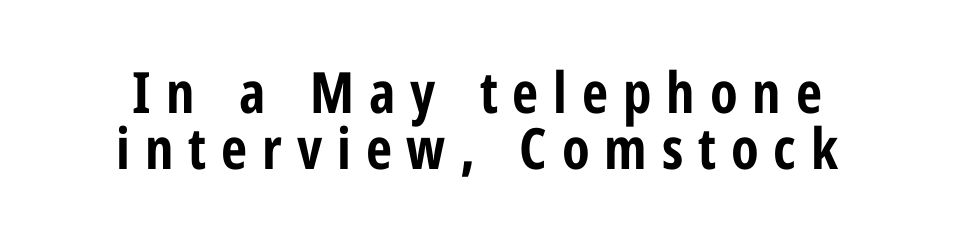
The image shows 57 px bold, condensed sans-serif type, upright; set centered, tight line spacing (0.98x), unusually wide letter spacing (+0.26 em), not underlined; low stroke contrast and a medium x-height.
